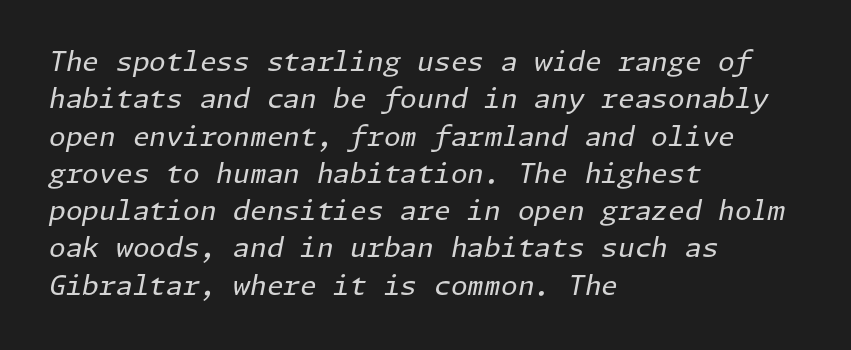
{"italic": "yes", "lean": "right", "slant_degrees": 11, "bold": "no", "underline": "no", "align": "left", "line_spacing": "normal", "line_spacing_ratio": 1.38, "letter_spacing": "normal", "letter_spacing_em": 0.0, "glyph_px": 27}
